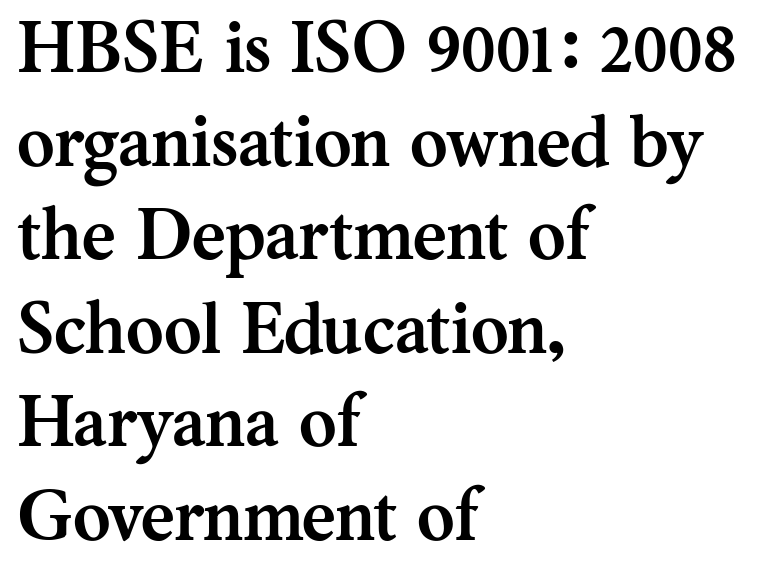
The image shows 72 px semibold serif type, upright; set left-aligned, normal line spacing (1.3x), normal letter spacing, not underlined; medium stroke contrast and a medium x-height.
